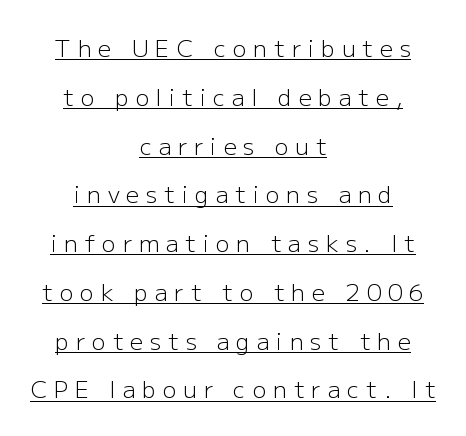
Italic? Not at all — the glyphs are vertical. You can see a thin bar hugging the bottom of the glyphs. Notice how the passage keeps no hard edge, just a central spine. The line-height multiplier appears high, well above default. Stroke mass is kept to a normal reading level or below.
